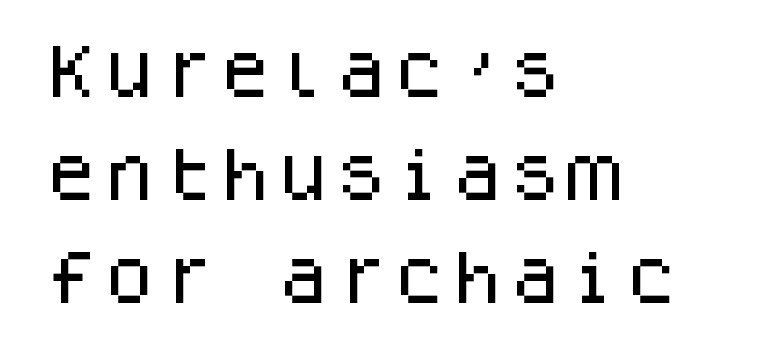
Upright lettering throughout. Here the designer chose a console-style face with uniform glyph widths. You can tell from the bare stems that sans-serif type was used. Each line starts at the same left margin while the right side varies. Caption: standard tracking, unaltered. This rendering features lettering with no underline.
